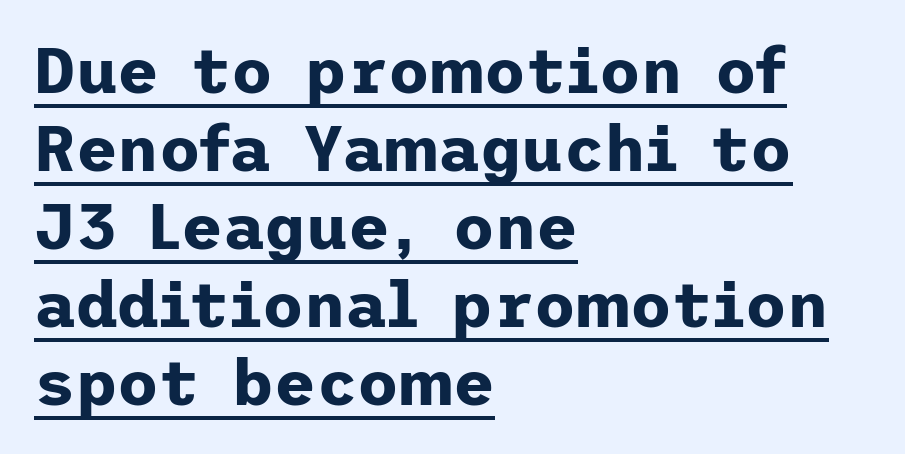
In designer terms, the underline attribute is active on this setting. Font category for this specimen: sans-serif. Nobody touched the tracking dial on this one. Is the type bold? Yes — the strokes are clearly thick and heavy. The ragged edge is on the right, which tells us the setting is flush left. Tall strokes in this sample are plumb rather than angled.
